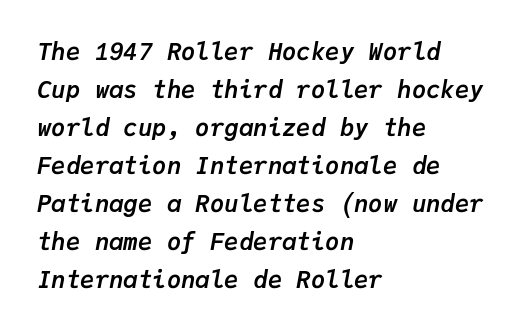
The face used here has a pronounced slope to its letters. Check under the words: just untouched page. Which margin do the lines hug? The left one — the right edge is uneven. Words appear dense and cohesive because spacing is normal. Leading matches the norm, producing a regular column.
